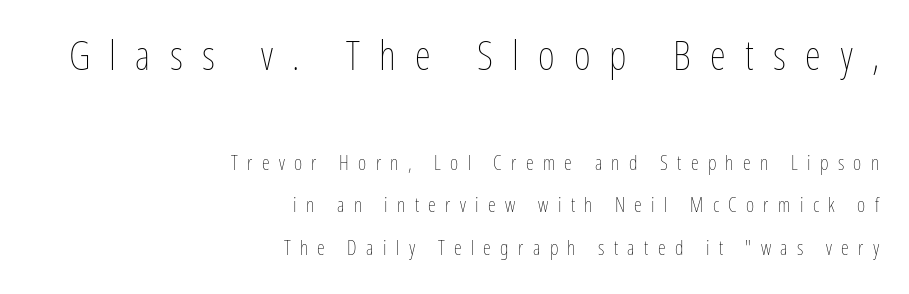
The face used here is rendered with a markedly widened letterfit. The string is rendered with underlining switched off. Compared with a typical body face, this is equally light or lighter still. Line spacing here is loose.
